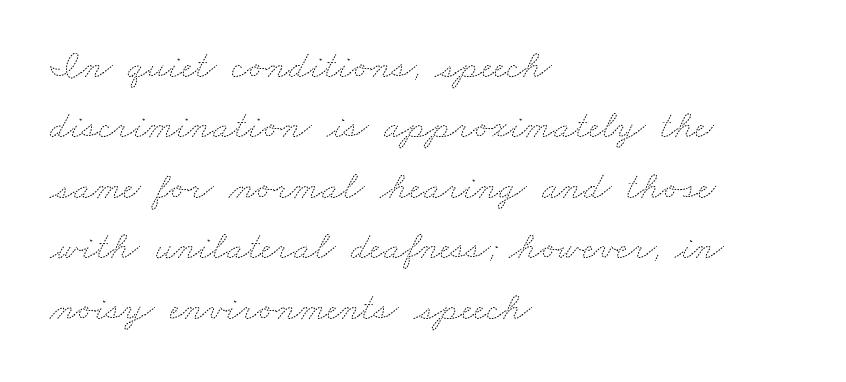
Each new line begins a customary step beneath the previous one. Glyph-to-glyph distance matches everyday printed text. The characters are drawn with everyday or finer stroke widths. Every row of glyphs begins at an identical x-position on the left. The words here are not underlined. The face used here is proportionally spaced, like ordinary book or web type.
